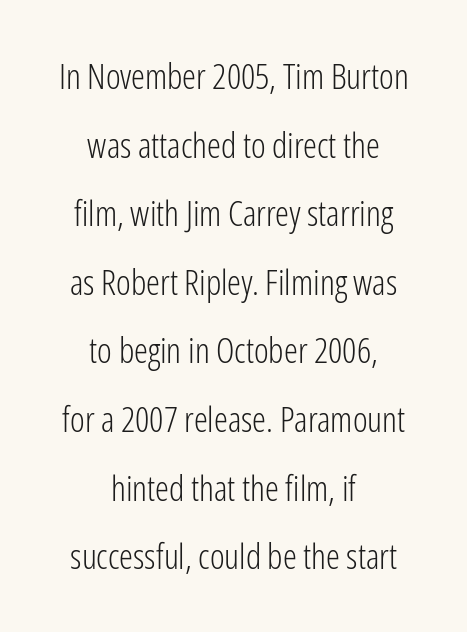
The image shows 35 px light, condensed sans-serif type, upright; set centered, loose line spacing (1.96x), normal letter spacing, not underlined; low stroke contrast and a medium x-height.
